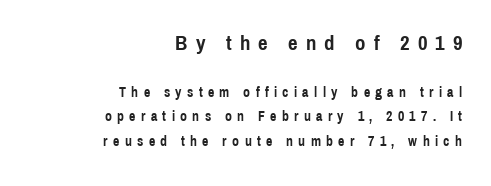
Letters rest on an invisible, unmarked baseline. When letters stand straight like this, we call the style roman or upright. These lines are set flush right with a ragged left edge. The tracking jumps out immediately: characters are airy and widely separated. Caption: upper text group enlarged, lower text group reduced. Strong, thick strokes mark this as bold type.
